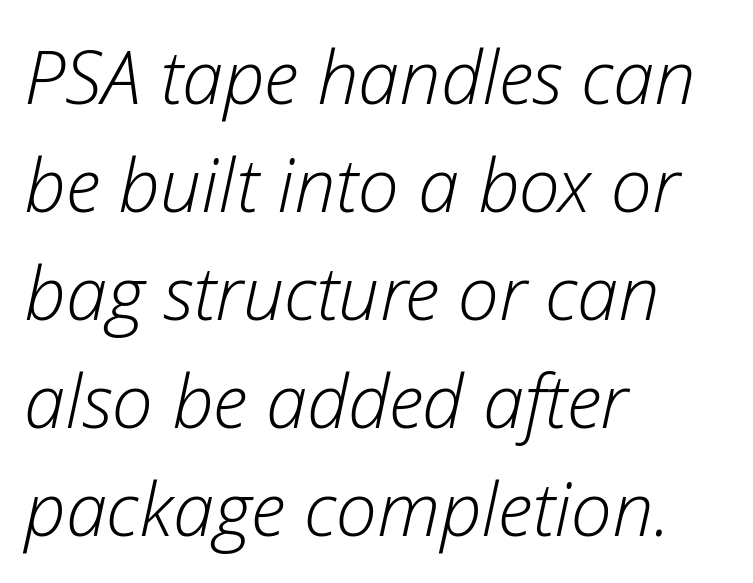
The image shows 74 px light type, italic (leaning right); set left-aligned, normal line spacing (1.46x), normal letter spacing, not underlined; low stroke contrast and a medium x-height.
